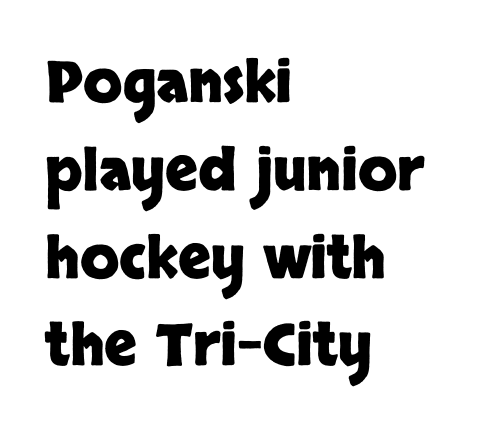
Q: Is the text bold? A: Yes.
Q: Is the text italic (slanted)? A: No, it is upright.
Q: Is the typeface a serif or a sans-serif typeface? A: Sans-serif.
Q: Is the text underlined? A: No.
Q: How is the paragraph aligned? A: Left-aligned.
Q: Is the spacing between letters normal or unusually wide? A: Normal.
Q: Is the spacing between lines tight, normal or loose? A: Normal.
Q: Width (condensed, normal, or wide)? A: Normal.
Q: Stroke contrast? A: Low.
Q: x-height? A: Large.
Q: Monospaced? A: No.
